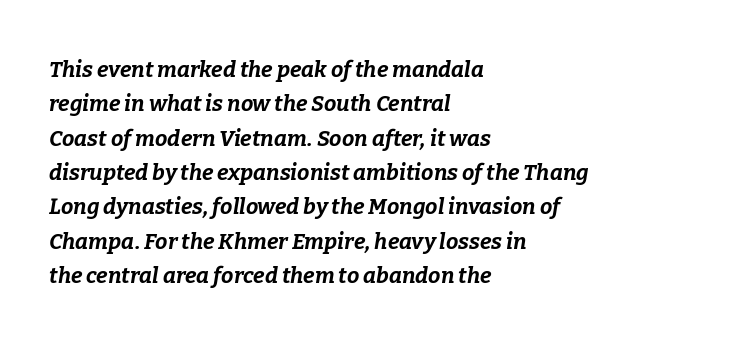
{"italic": "yes", "lean": "right", "slant_degrees": 9, "bold": "yes", "underline": "no", "align": "left", "line_spacing": "normal", "line_spacing_ratio": 1.56, "letter_spacing": "normal", "letter_spacing_em": 0.0, "glyph_px": 22}
